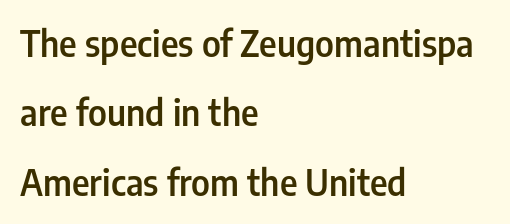
Q: Is the text bold? A: Semi-bold.
Q: Is the text italic (slanted)? A: No, it is upright.
Q: Is the typeface a serif or a sans-serif typeface? A: Sans-serif.
Q: Is the text underlined? A: No.
Q: How is the paragraph aligned? A: Left-aligned.
Q: Is the spacing between letters normal or unusually wide? A: Normal.
Q: Is the spacing between lines tight, normal or loose? A: Loose.
Q: Width (condensed, normal, or wide)? A: Condensed.
Q: Stroke contrast? A: Low.
Q: x-height? A: Medium.
Q: Monospaced? A: No.
